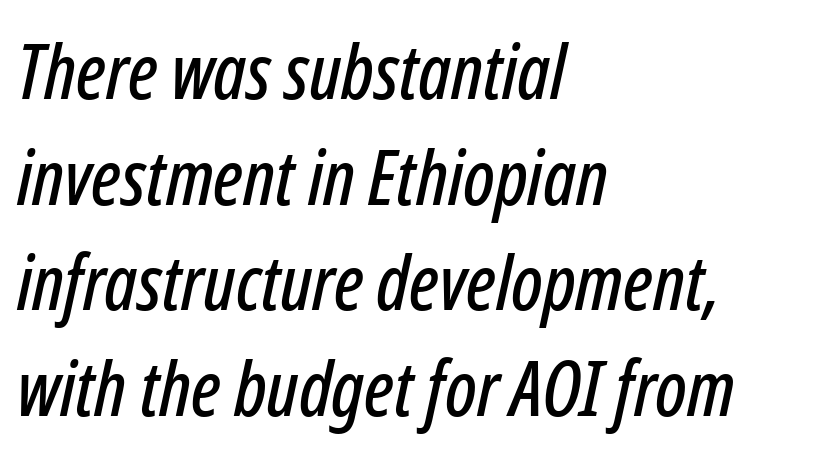
Letter spacing: default. The compositor pushed each line to the left boundary. Evenly set lines give the paragraph a standard silhouette. Clear beneath every line of the passage.
